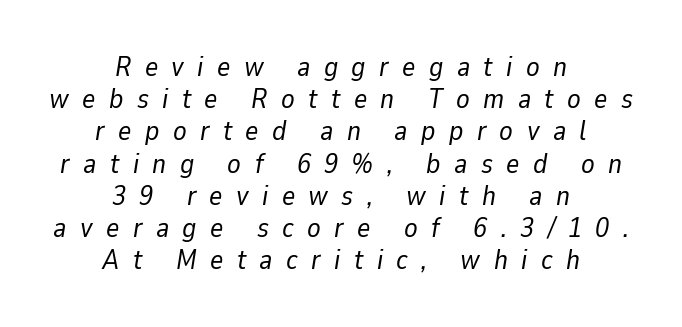
The line texture is sparse and dotted thanks to wide tracking. A centered setting, common on invitations and titles, is used for this passage. Varying glyph widths throughout — classic text-font behaviour. Does the leading feel generous? Not at all — it's pinched. There's an unmistakable incline to the writing here.
